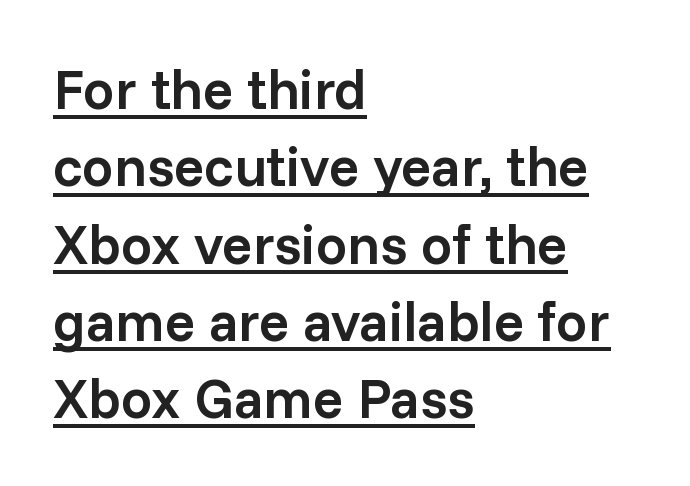
{"serif": "no", "italic": "no", "bold": "semi", "weight": "semibold", "width": "normal", "stroke_contrast": "low", "x_height": "medium", "monospaced": "no", "underline": "yes", "align": "left", "line_spacing": "normal", "line_spacing_ratio": 1.38, "letter_spacing": "normal", "letter_spacing_em": 0.0, "glyph_px": 56}
